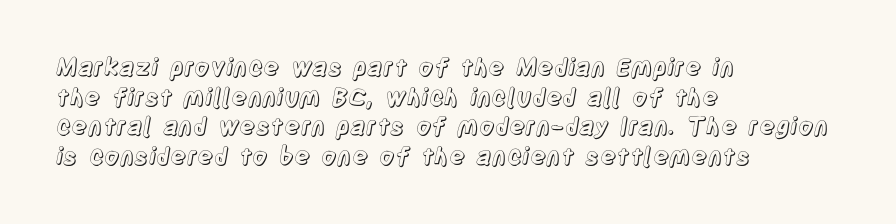
The rag falls on the right side of this text block. This sample uses plain, unmodified letter spacing. The strip under each line holds only bare page.
